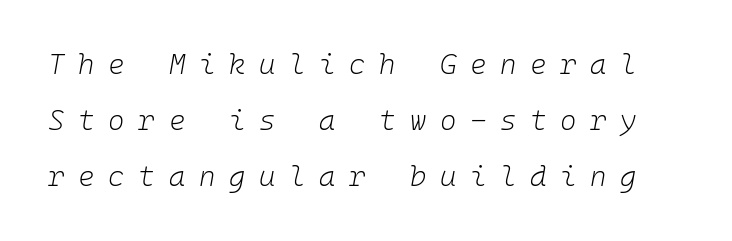
{"italic": "yes", "lean": "right", "slant_degrees": 10, "bold": "no", "weight": "light", "width": "normal", "stroke_contrast": "low", "x_height": "medium", "monospaced": "yes", "underline": "no", "line_spacing": "loose", "line_spacing_ratio": 2.0, "letter_spacing": "wide", "letter_spacing_em": 0.49, "glyph_px": 28}
